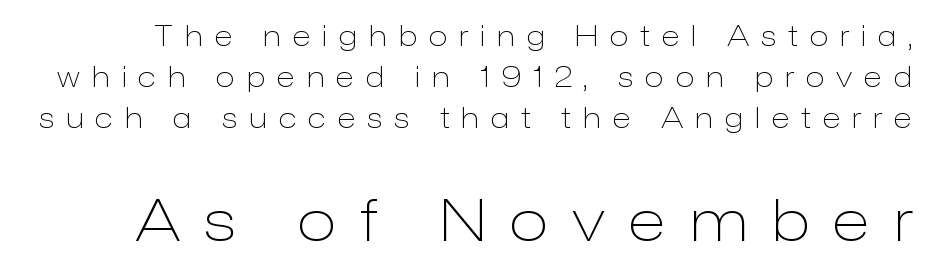
Italic: no, the glyphs are upright roman. Regarding serifs, this sample does without them. Proportional: the letters do not fall into vertical columns. In terms of leading, this rendering sits right in the middle. No heavy texture on the line: the type isn't bold. Each row of text sits above clean, open space.
